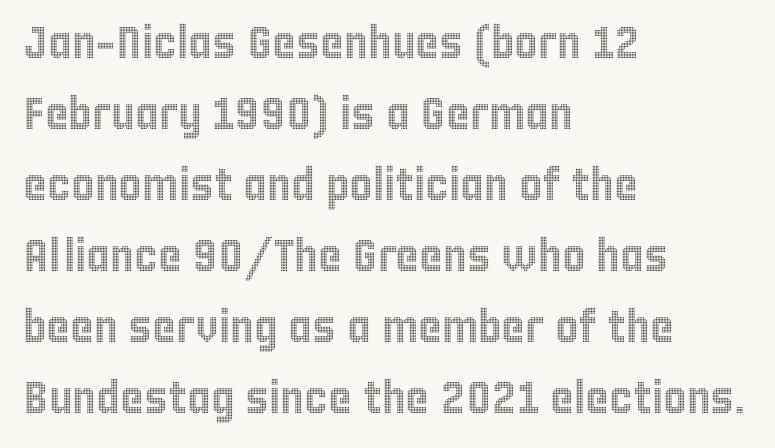
Q: Is the text italic (slanted)? A: No, it is upright.
Q: Is the text underlined? A: No.
Q: How is the paragraph aligned? A: Left-aligned.
Q: Is the spacing between letters normal or unusually wide? A: Normal.
Q: Is the spacing between lines tight, normal or loose? A: Normal.
Q: Width (condensed, normal, or wide)? A: Condensed.
Q: x-height? A: Large.
Q: Monospaced? A: No.
